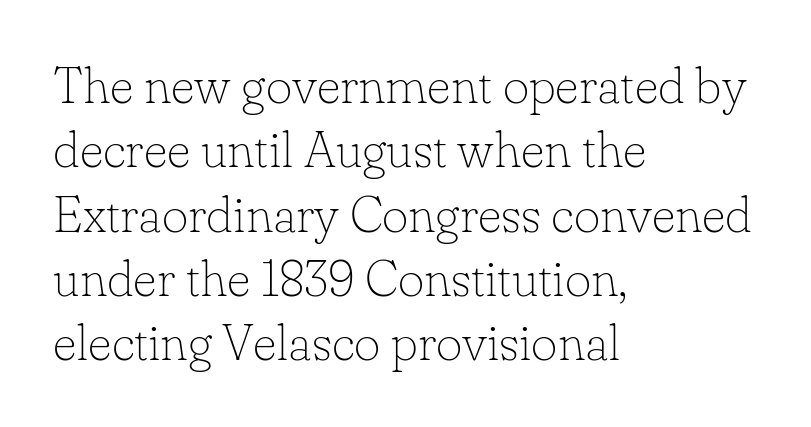
The image shows 51 px thin serif type, upright; set left-aligned, normal line spacing (1.26x), normal letter spacing, not underlined; low stroke contrast and a small x-height.
